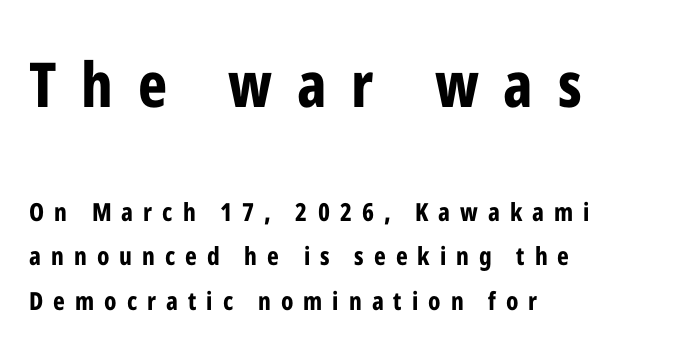
The image shows 62 px bold, condensed sans-serif type, upright; set left-aligned, line spacing 1.78x, unusually wide letter spacing (+0.4 em), not underlined; the first (top) block is 2.48x larger; low stroke contrast and a medium x-height.
